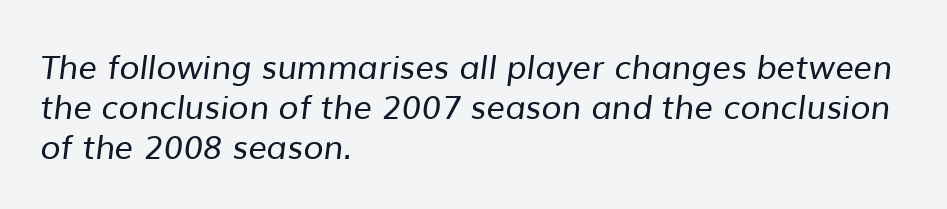
{"serif": "no", "bold": "no", "weight": "regular", "width": "normal", "stroke_contrast": "low", "x_height": "medium", "monospaced": "no", "underline": "no", "align": "left", "line_spacing_ratio": 1.21, "letter_spacing": "normal", "letter_spacing_em": 0.0, "glyph_px": 33}
